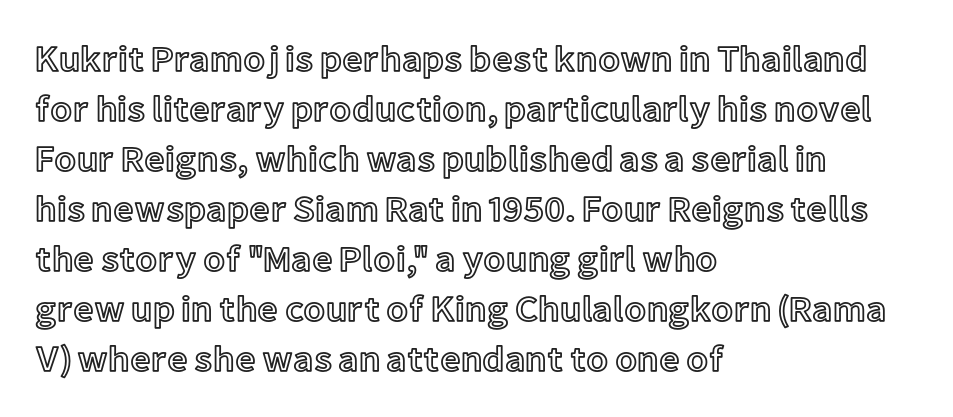
{"italic": "no", "width": "normal", "x_height": "medium", "monospaced": "no", "underline": "no", "align": "left", "line_spacing": "normal", "line_spacing_ratio": 1.39, "letter_spacing": "normal", "letter_spacing_em": 0.0, "glyph_px": 36}
